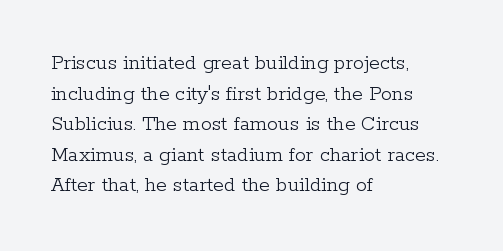
{"italic": "no", "bold": "no", "underline": "no", "align": "left", "line_spacing": "normal", "line_spacing_ratio": 1.39, "letter_spacing": "normal", "letter_spacing_em": 0.0, "glyph_px": 22}
